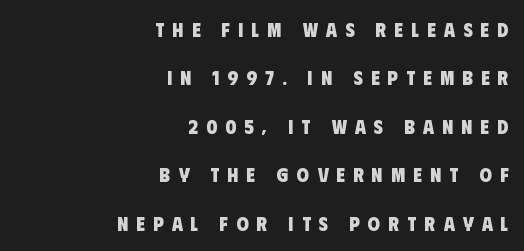
{"bold": "yes", "underline": "no", "align": "right", "line_spacing": "loose", "line_spacing_ratio": 2.42, "letter_spacing": "wide", "letter_spacing_em": 0.41, "glyph_px": 20}
